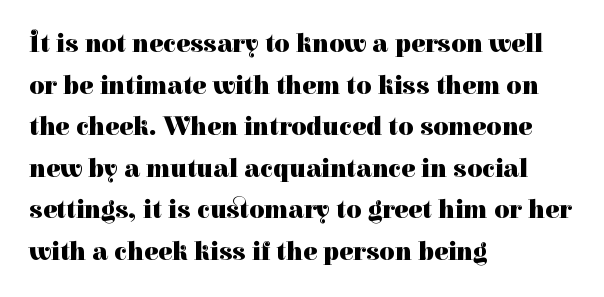
{"italic": "no", "bold": "yes", "underline": "no", "align": "left", "line_spacing": "normal", "line_spacing_ratio": 1.6, "letter_spacing": "normal", "letter_spacing_em": 0.0, "glyph_px": 26}
